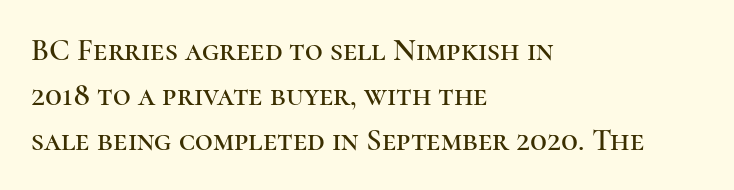
{"serif": "yes", "italic": "no", "width": "normal", "stroke_contrast": "high", "x_height": "medium", "monospaced": "no", "underline": "no", "align": "left", "line_spacing": "normal", "line_spacing_ratio": 1.45, "letter_spacing": "normal", "letter_spacing_em": 0.0, "glyph_px": 31}
